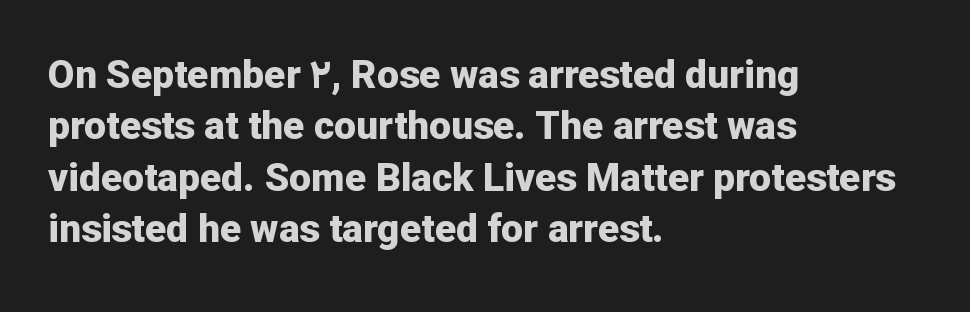
{"serif": "no", "italic": "no", "bold": "yes", "weight": "bold", "width": "normal", "stroke_contrast": "low", "x_height": "medium", "monospaced": "no", "underline": "no", "align": "left", "line_spacing": "normal", "line_spacing_ratio": 1.32, "letter_spacing": "normal", "letter_spacing_em": 0.0, "glyph_px": 39}
